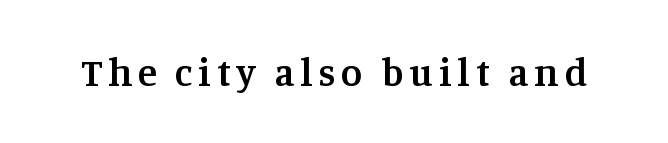
{"serif": "yes", "italic": "no", "bold": "semi", "weight": "semibold", "width": "normal", "stroke_contrast": "medium", "x_height": "large", "monospaced": "no", "underline": "no", "glyph_px": 39}
